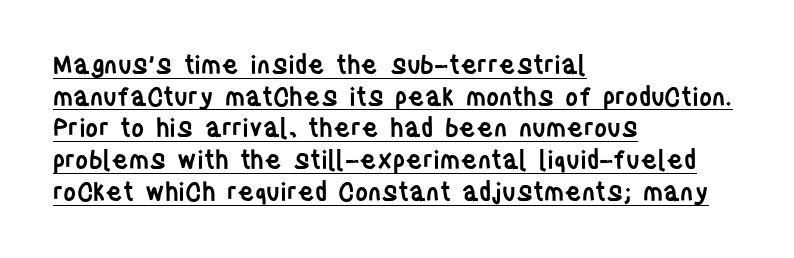
Is the letter spacing exaggerated? No — it looks like the ordinary default. This sample carries an underscore along the baseline area. Is the type bold? Partly — it's a semibold, heavier than regular but not fully bold. This block has exactly the height ordinary leading produces. Typeset ragged right — the left edge is the straight one.
